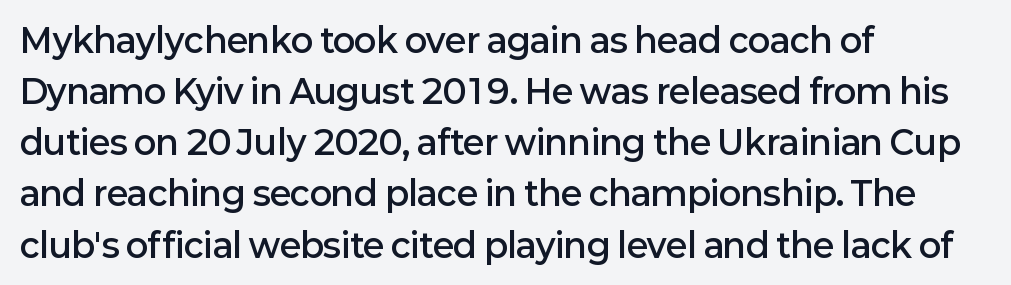
{"serif": "no", "italic": "no", "bold": "semi", "weight": "semibold", "width": "normal", "stroke_contrast": "low", "x_height": "medium", "monospaced": "no", "underline": "no", "align": "left", "line_spacing": "normal", "line_spacing_ratio": 1.55, "letter_spacing": "normal", "letter_spacing_em": 0.0, "glyph_px": 33}
